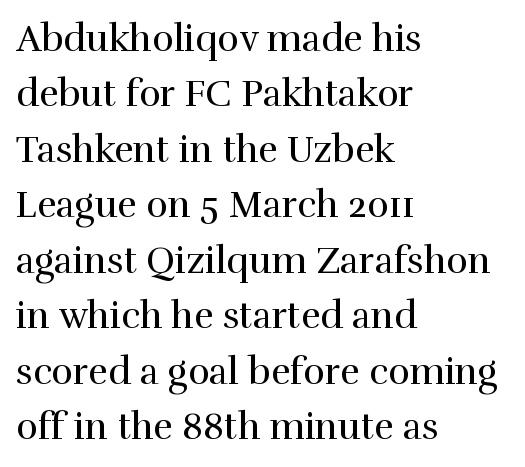
Note: serifs present on the glyphs. This is roman type, the default non-slanted kind. A typesetter would call this leading conventional body-copy spacing. Words appear dense and cohesive because spacing is normal. Think of a printed novel: that variable character pitch is what you see here.
